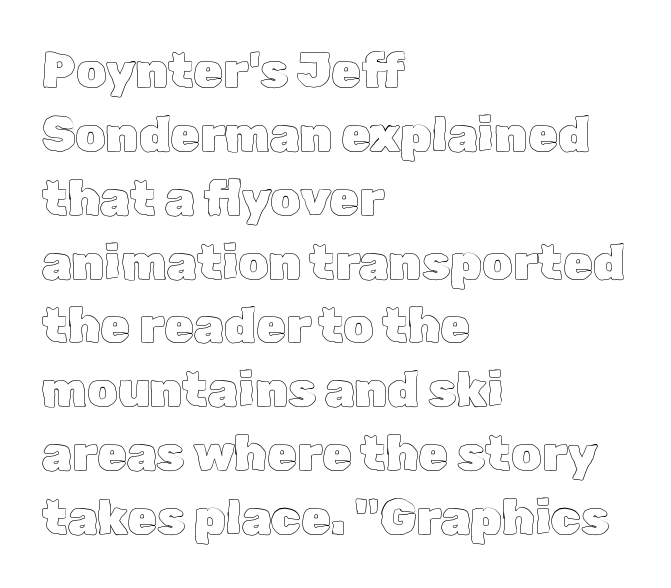
Q: Is the text italic (slanted)? A: No, it is upright.
Q: Is the text underlined? A: No.
Q: How is the paragraph aligned? A: Left-aligned.
Q: Is the spacing between letters normal or unusually wide? A: Normal.
Q: Is the spacing between lines tight, normal or loose? A: Normal.
Q: Width (condensed, normal, or wide)? A: Normal.
Q: x-height? A: Medium.
Q: Monospaced? A: No.
